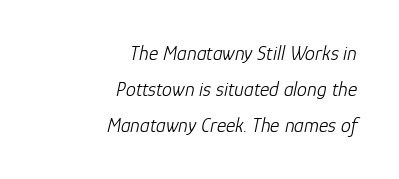
The image shows 20 px text type, italic (leaning right); set right-aligned, line spacing 1.79x, normal letter spacing, not underlined.
